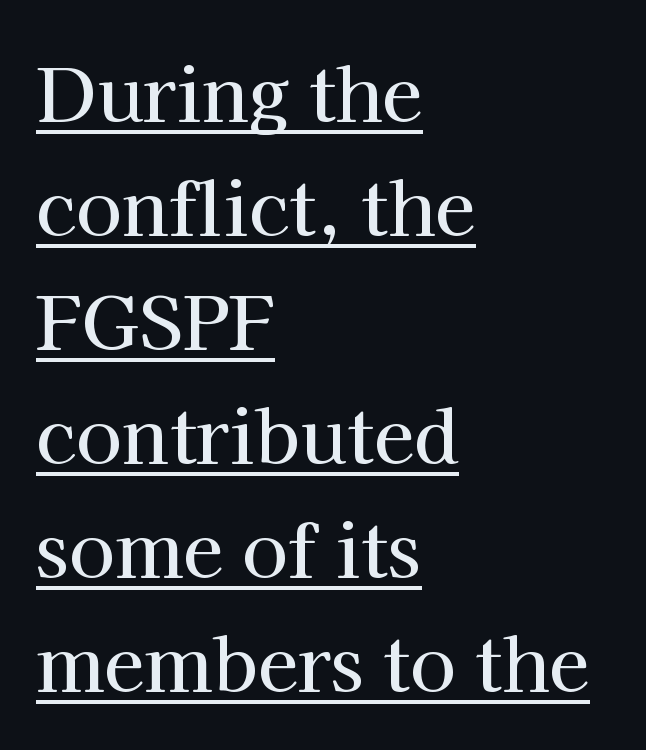
The image shows 74 px serif type, upright; set left-aligned, normal line spacing (1.54x), normal letter spacing, underlined; high stroke contrast and a medium x-height.
